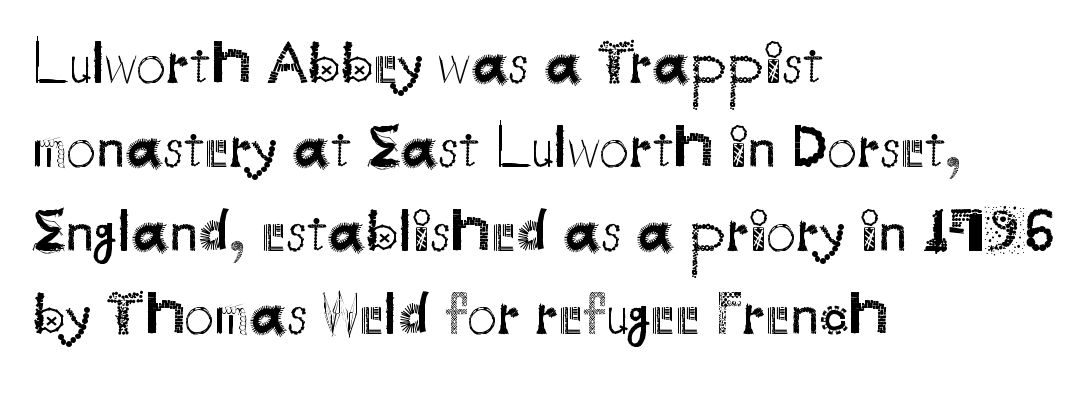
Nope, no serifs anywhere on these letters. The passage shown is typed in a proportional face where columns would drift. A roman cut, with each character standing at attention. The gap between lines stays unmarked.
